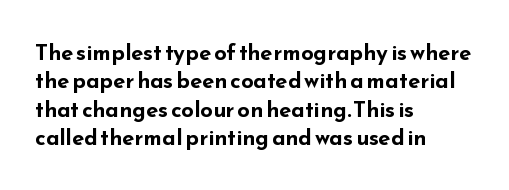
{"italic": "no", "bold": "yes", "underline": "no", "align": "left", "line_spacing": "normal", "line_spacing_ratio": 1.29, "letter_spacing": "normal", "letter_spacing_em": 0.0, "glyph_px": 22}
